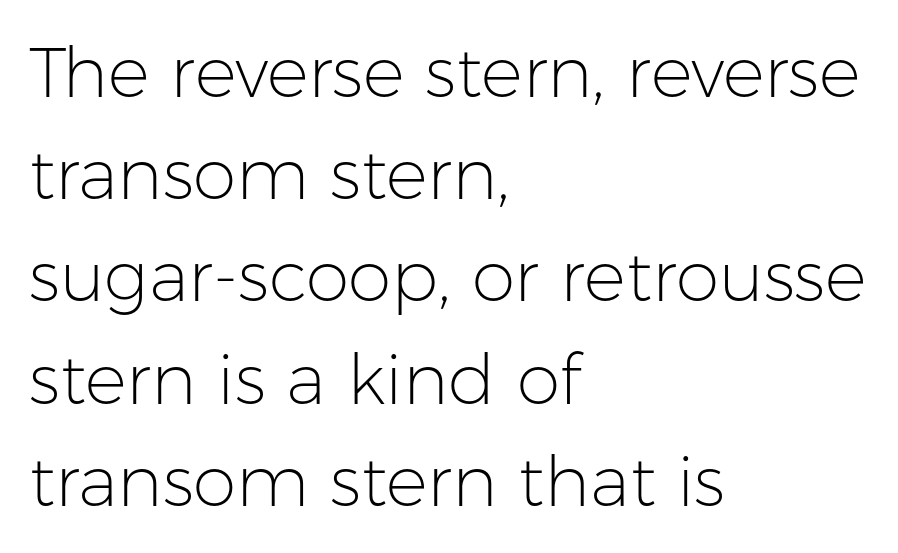
Q: Is the text bold? A: No.
Q: Is the text italic (slanted)? A: No, it is upright.
Q: Is the typeface a serif or a sans-serif typeface? A: Sans-serif.
Q: Is the text underlined? A: No.
Q: How is the paragraph aligned? A: Left-aligned.
Q: Is the spacing between letters normal or unusually wide? A: Normal.
Q: Is the spacing between lines tight, normal or loose? A: Normal.
Q: Width (condensed, normal, or wide)? A: Normal.
Q: Stroke contrast? A: Low.
Q: x-height? A: Medium.
Q: Monospaced? A: No.
